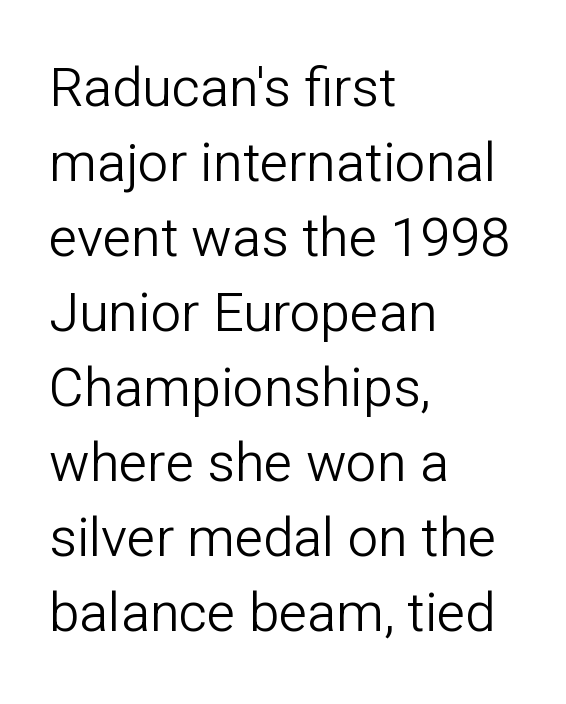
Q: Is the text bold? A: No.
Q: Is the text italic (slanted)? A: No, it is upright.
Q: Is the typeface a serif or a sans-serif typeface? A: Sans-serif.
Q: Is the text underlined? A: No.
Q: How is the paragraph aligned? A: Left-aligned.
Q: Is the spacing between letters normal or unusually wide? A: Normal.
Q: Is the spacing between lines tight, normal or loose? A: Normal.
Q: Width (condensed, normal, or wide)? A: Normal.
Q: Stroke contrast? A: Low.
Q: x-height? A: Medium.
Q: Monospaced? A: No.
